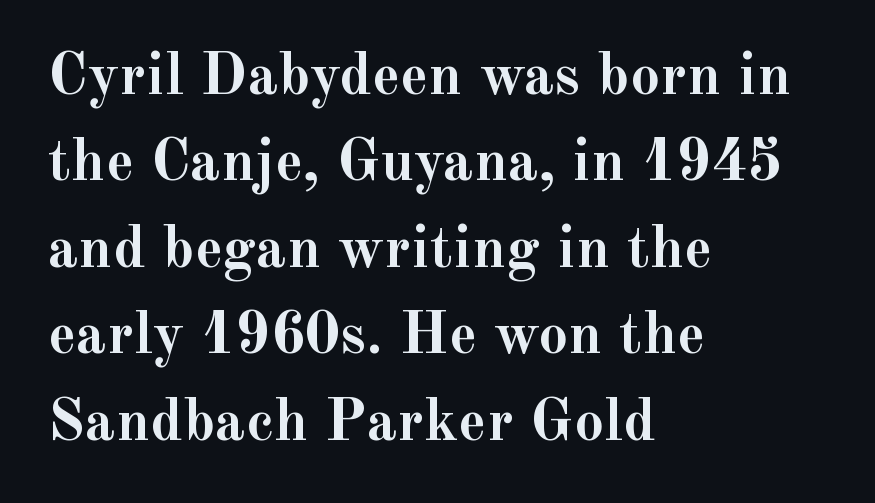
Q: Is the text bold? A: Yes.
Q: Is the text italic (slanted)? A: No, it is upright.
Q: Is the typeface a serif or a sans-serif typeface? A: Serif.
Q: Is the text underlined? A: No.
Q: How is the paragraph aligned? A: Left-aligned.
Q: Is the spacing between letters normal or unusually wide? A: Normal.
Q: Is the spacing between lines tight, normal or loose? A: Normal.
Q: Width (condensed, normal, or wide)? A: Normal.
Q: x-height? A: Small.
Q: Monospaced? A: No.
